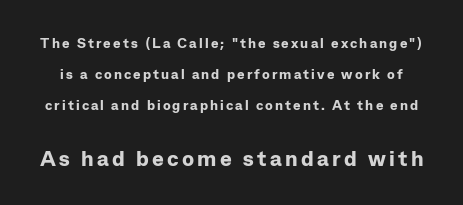
Unlike italic type, these characters show no tilt at all. Descender tails drop into unmarked territory. Small over large — that's the arrangement of the two blocks here. As a designer I'd log this as weight 700, bold.
